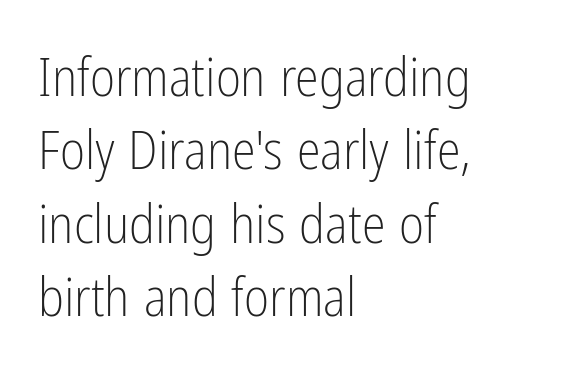
{"serif": "no", "italic": "no", "bold": "no", "weight": "light", "width": "condensed", "stroke_contrast": "low", "x_height": "medium", "monospaced": "no", "underline": "no", "align": "left", "line_spacing": "normal", "line_spacing_ratio": 1.36, "letter_spacing": "normal", "letter_spacing_em": 0.0, "glyph_px": 54}
